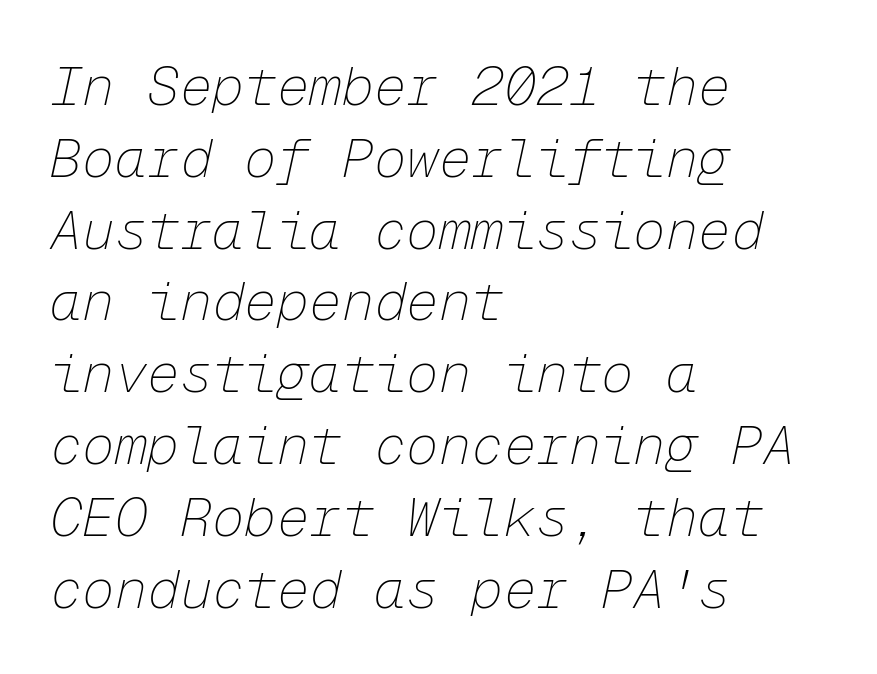
Q: Is the text bold? A: No.
Q: Is the text italic (slanted)? A: Yes, it leans right by about 12 degrees.
Q: Is the text underlined? A: No.
Q: How is the paragraph aligned? A: Left-aligned.
Q: Is the spacing between letters normal or unusually wide? A: Normal.
Q: Is the spacing between lines tight, normal or loose? A: Normal.
Q: Width (condensed, normal, or wide)? A: Normal.
Q: Stroke contrast? A: Low.
Q: x-height? A: Medium.
Q: Monospaced? A: Yes.
